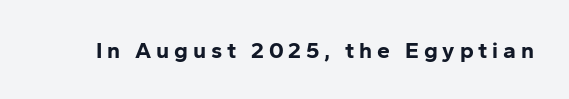
The image shows 23 px bold type, upright; set unusually wide letter spacing (+0.21 em), not underlined.
